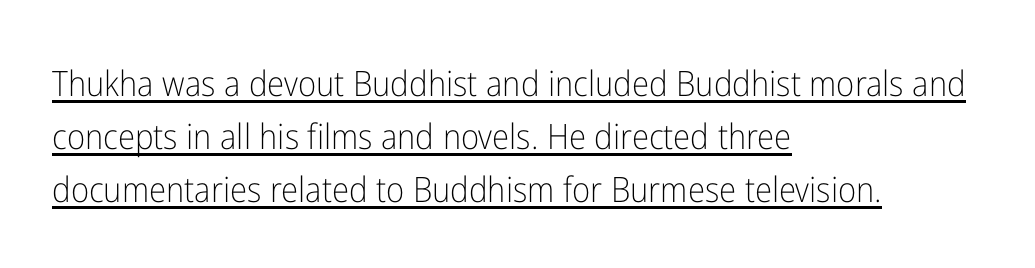
{"serif": "no", "italic": "no", "bold": "no", "weight": "light", "width": "condensed", "stroke_contrast": "low", "x_height": "medium", "monospaced": "no", "underline": "yes", "align": "left", "line_spacing": "normal", "line_spacing_ratio": 1.52, "letter_spacing": "normal", "letter_spacing_em": 0.0, "glyph_px": 35}
